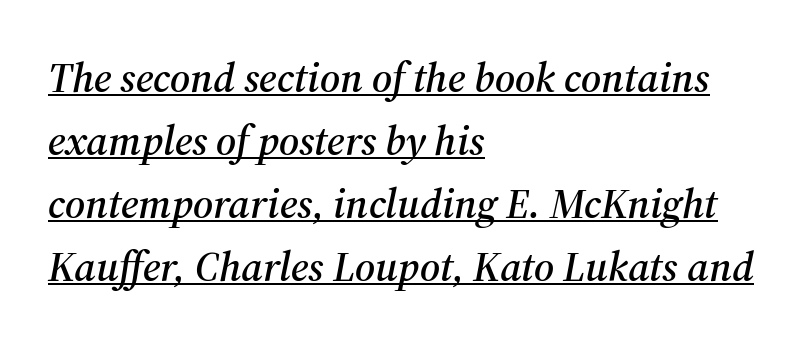
{"serif": "yes", "italic": "yes", "lean": "right", "slant_degrees": 12, "width": "normal", "stroke_contrast": "medium", "x_height": "medium", "monospaced": "no", "underline": "yes", "align": "left", "line_spacing": "normal", "line_spacing_ratio": 1.5, "letter_spacing": "normal", "letter_spacing_em": 0.0, "glyph_px": 42}
